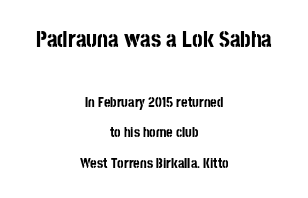
Visually, the top section dominates because its glyphs are scaled up. The lines are quadded center. Tall strokes in this sample are plumb rather than angled. Rows of type keep a wide berth in the vertical direction. In terms of weight, the rendering is a true, heavy bold.
